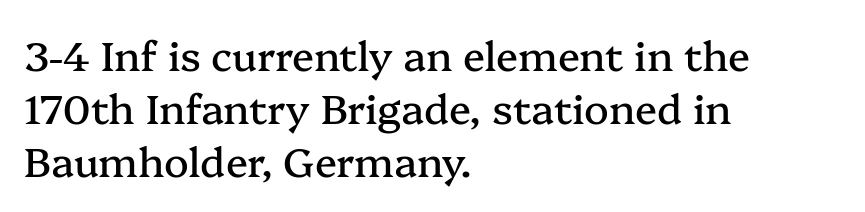
The image shows 41 px serif type, upright; set left-aligned, normal line spacing (1.29x), normal letter spacing, not underlined; medium stroke contrast and a medium x-height.
